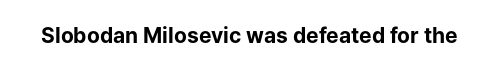
The letterforms sit shoulder to shoulder at normal distance. These lines were composed using upright roman letters. Check the space under the baseline: it is left empty. The sample has been set heavy, in full bold.
